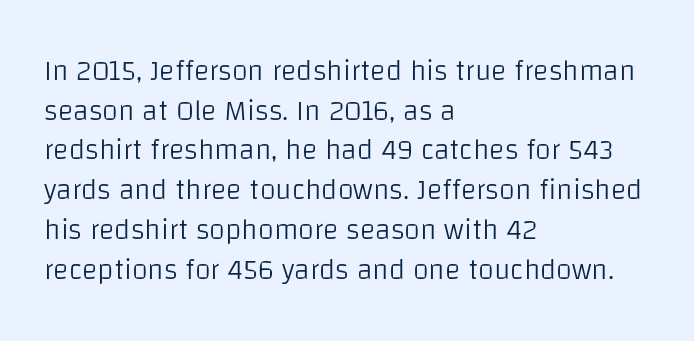
A typesetter would mark this as roman, not italic. Font category for this specimen: sans-serif. Vertically, the passage feels balanced, rows spaced as you'd expect. Is this a fixed-width face? No — the glyphs have proportional, varying widths.
